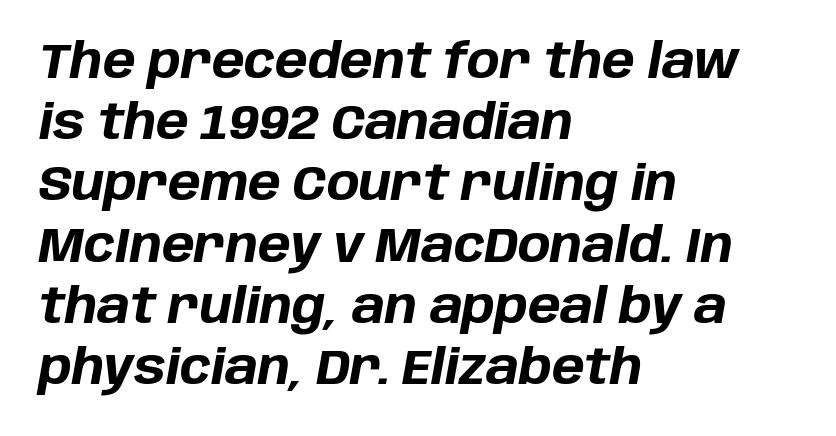
Q: Is the text bold? A: Yes.
Q: Is the text italic (slanted)? A: Yes, it leans right by about 10 degrees.
Q: Is the text underlined? A: No.
Q: How is the paragraph aligned? A: Left-aligned.
Q: Is the spacing between letters normal or unusually wide? A: Normal.
Q: Is the spacing between lines tight, normal or loose? A: Normal.
Q: Width (condensed, normal, or wide)? A: Normal.
Q: Stroke contrast? A: Low.
Q: x-height? A: Large.
Q: Monospaced? A: No.
